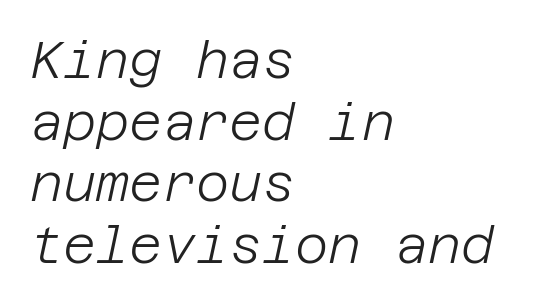
Descender tails drop into unmarked territory. Students, note that the glyphs here touch the page at normal intervals. Stroke thickness stays within the range of a standard reading face or lighter. Line beginnings align vertically; line endings do not. Observe the lean: these are italic letterforms.
